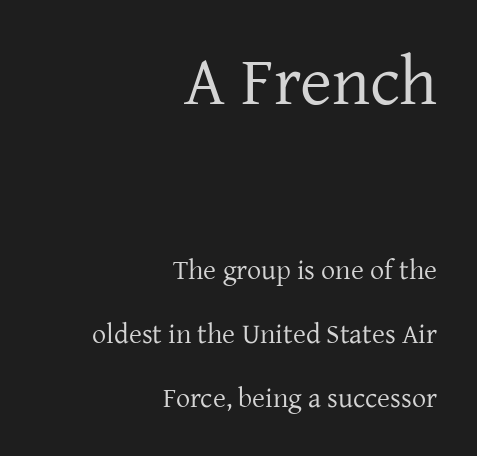
The image shows 69 px regular-weight serif type, upright; set right-aligned, loose line spacing (2.29x), normal letter spacing, not underlined; the first (top) block is 2.46x larger; low stroke contrast and a medium x-height.
